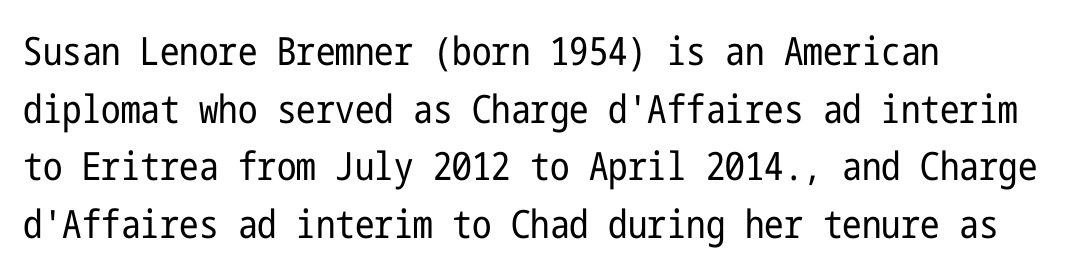
{"serif": "no", "italic": "no", "bold": "no", "weight": "regular", "width": "condensed", "stroke_contrast": "low", "x_height": "medium", "underline": "no", "align": "left", "line_spacing": "normal", "line_spacing_ratio": 1.48, "letter_spacing": "normal", "letter_spacing_em": 0.0, "glyph_px": 39}
